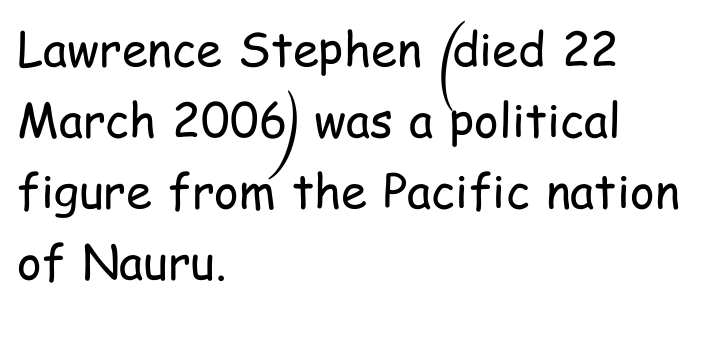
Q: Is the text bold? A: No.
Q: Is the text italic (slanted)? A: No, it is upright.
Q: Is the typeface a serif or a sans-serif typeface? A: Sans-serif.
Q: Is the text underlined? A: No.
Q: How is the paragraph aligned? A: Left-aligned.
Q: Is the spacing between letters normal or unusually wide? A: Normal.
Q: Is the spacing between lines tight, normal or loose? A: Normal.
Q: Width (condensed, normal, or wide)? A: Condensed.
Q: Stroke contrast? A: Low.
Q: x-height? A: Medium.
Q: Monospaced? A: No.
